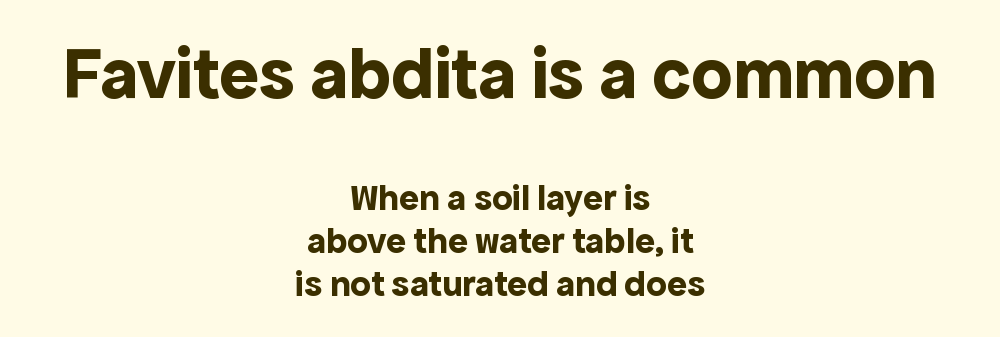
The initial chunk of copy outweighs the following chunk in type size. In terms of weight, the rendering is a true, heavy bold. The space beneath each line is pristine and unruled. The letters stand upright; this is a roman face.
